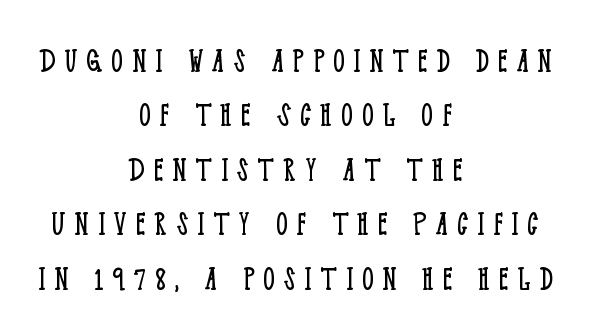
Q: Is the text bold? A: No.
Q: Is the text italic (slanted)? A: No, it is upright.
Q: Is the typeface a serif or a sans-serif typeface? A: Serif.
Q: Is the text underlined? A: No.
Q: How is the paragraph aligned? A: Centered.
Q: Is the spacing between letters normal or unusually wide? A: Unusually wide.
Q: Is the spacing between lines tight, normal or loose? A: Normal.
Q: Width (condensed, normal, or wide)? A: Condensed.
Q: Stroke contrast? A: Low.
Q: x-height? A: Large.
Q: Monospaced? A: No.
